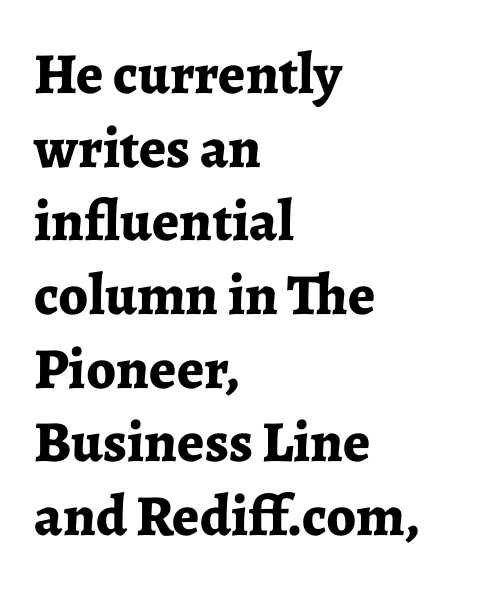
The image shows 58 px bold serif type, upright; set left-aligned, normal line spacing (1.27x), normal letter spacing, not underlined; low stroke contrast and a medium x-height.
